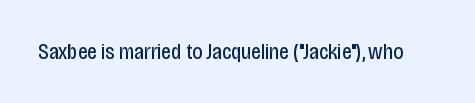
The image shows 22 px text type, upright; set normal letter spacing, not underlined.
